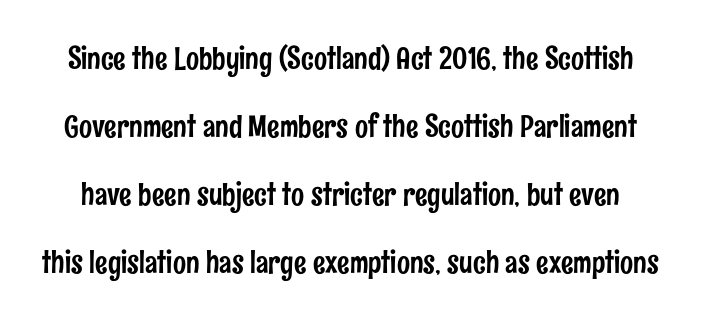
The image shows 31 px condensed sans-serif type, upright; set loose line spacing (2.19x), normal letter spacing, not underlined; low stroke contrast and a medium x-height.
